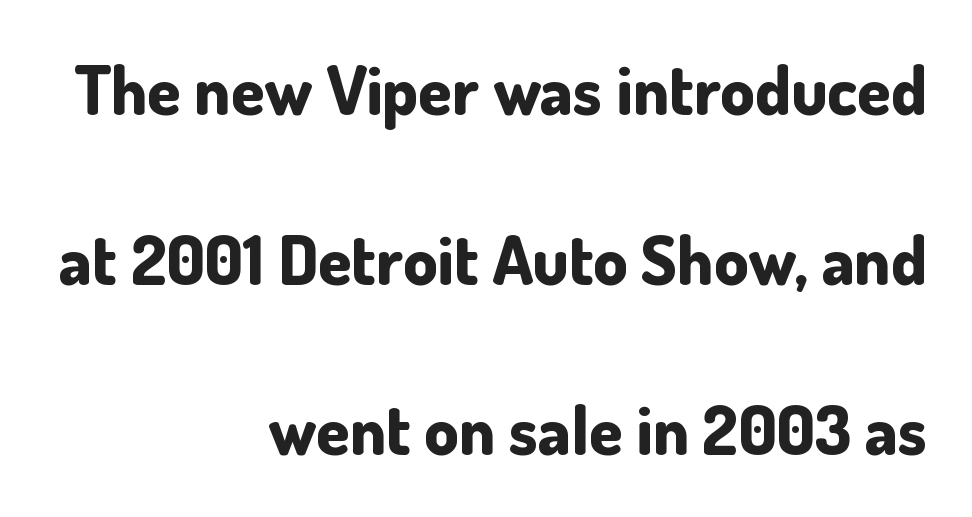
The image shows 68 px bold sans-serif type, upright; set right-aligned, loose line spacing (2.5x), normal letter spacing, not underlined; low stroke contrast and a small x-height.
